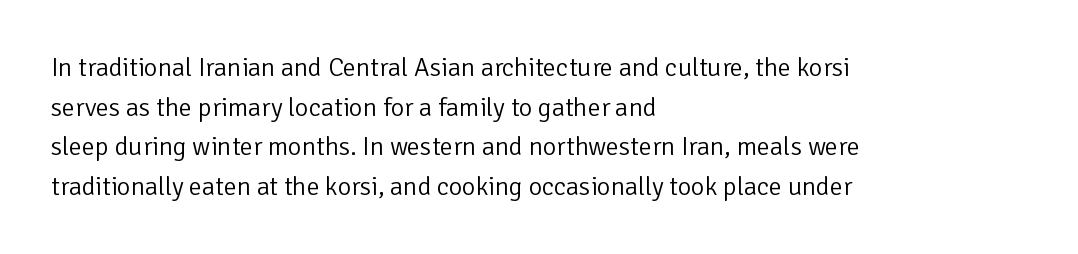
Q: Is the text bold? A: No.
Q: Is the text italic (slanted)? A: No, it is upright.
Q: Is the text underlined? A: No.
Q: How is the paragraph aligned? A: Left-aligned.
Q: Is the spacing between letters normal or unusually wide? A: Normal.
Q: Is the spacing between lines tight, normal or loose? A: Normal.
